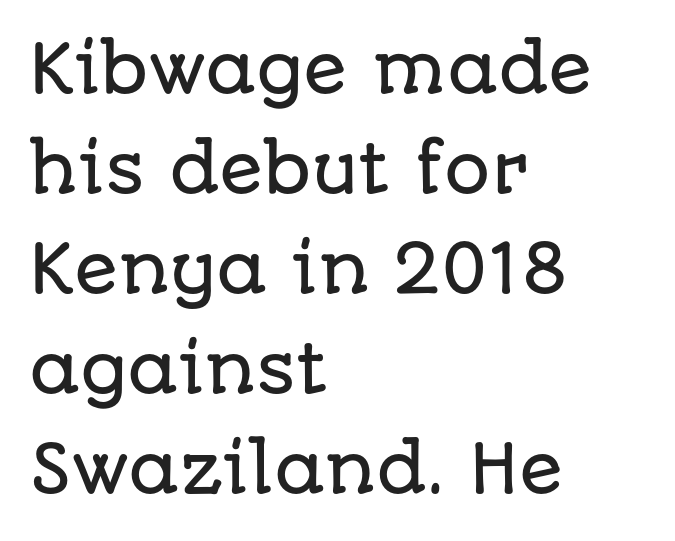
{"serif": "no", "italic": "no", "width": "normal", "stroke_contrast": "low", "x_height": "large", "monospaced": "no", "underline": "no", "align": "left", "line_spacing": "normal", "line_spacing_ratio": 1.54, "letter_spacing": "normal", "letter_spacing_em": 0.0, "glyph_px": 65}
